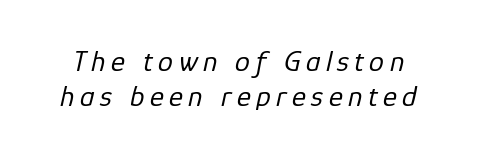
The image shows 30 px regular-weight type, italic (leaning right); set line spacing 1.16x, not underlined; low stroke contrast and a medium x-height.
